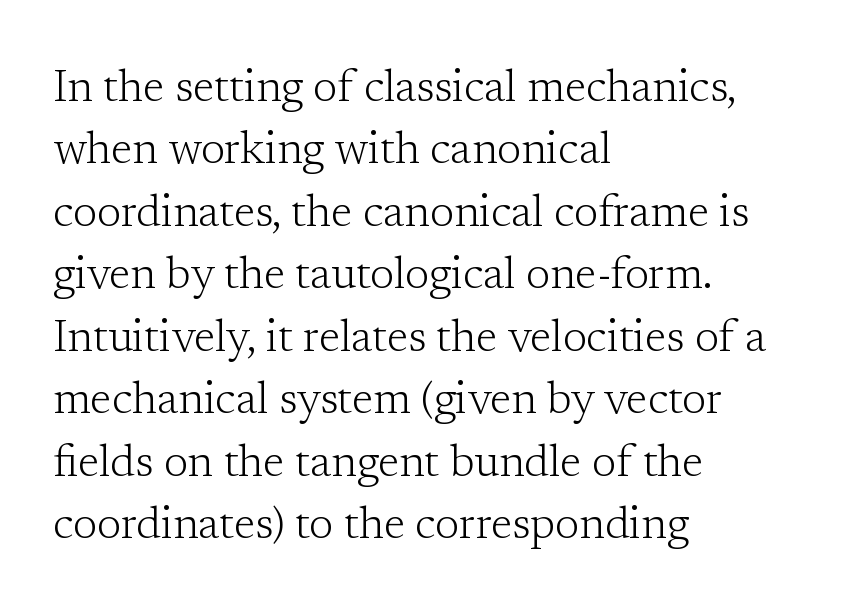
This rendering features lettering with no underline. Normally led — the rows are evenly, conventionally spaced. Varying glyph widths throughout — classic text-font behaviour. The letters stand straight up with perfectly vertical stems.
